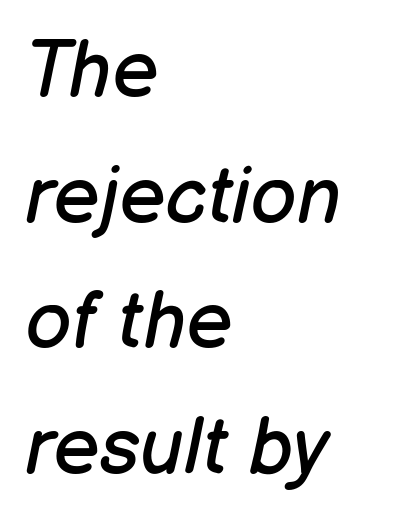
The image shows 80 px regular-weight type, italic (leaning right); set left-aligned, normal line spacing (1.57x), normal letter spacing, not underlined; low stroke contrast and a medium x-height.
